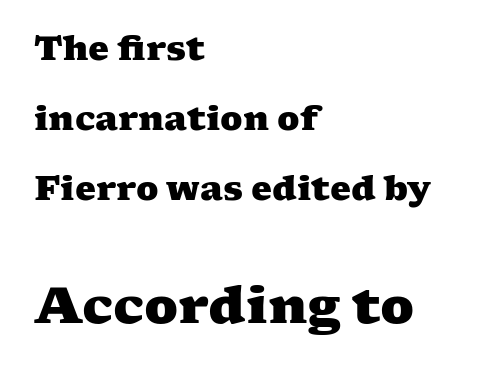
The image shows 50 px heavy, wide serif type; set left-aligned, loose line spacing (2.12x), normal letter spacing, not underlined; the second (bottom) block is 1.52x larger; medium stroke contrast and a medium x-height.
